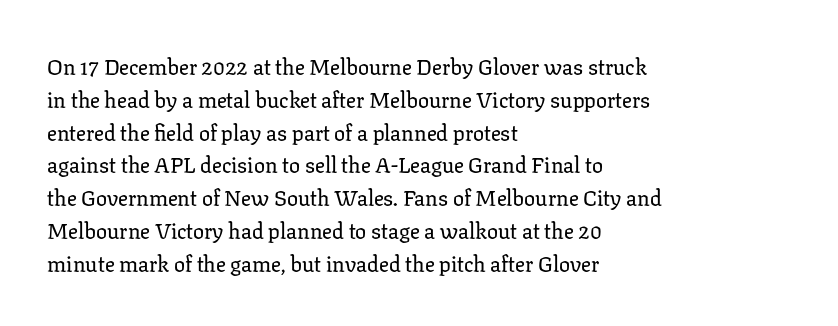
Q: Is the text italic (slanted)? A: No, it is upright.
Q: Is the text underlined? A: No.
Q: How is the paragraph aligned? A: Left-aligned.
Q: Is the spacing between letters normal or unusually wide? A: Normal.
Q: Is the spacing between lines tight, normal or loose? A: Normal.
